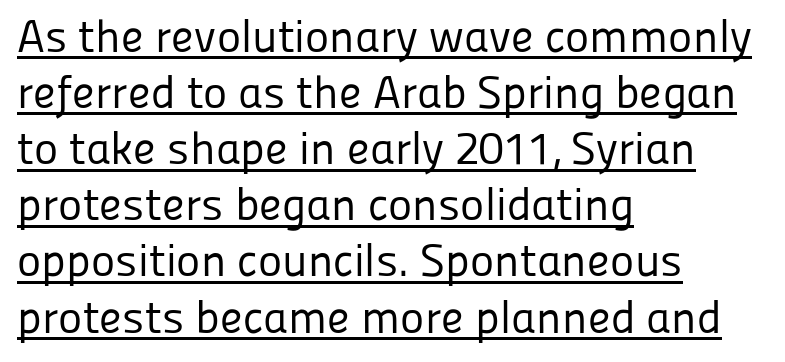
{"serif": "no", "italic": "no", "bold": "no", "weight": "regular", "width": "normal", "stroke_contrast": "low", "x_height": "medium", "monospaced": "no", "underline": "yes", "align": "left", "line_spacing_ratio": 1.22, "letter_spacing": "normal", "letter_spacing_em": 0.0, "glyph_px": 46}
